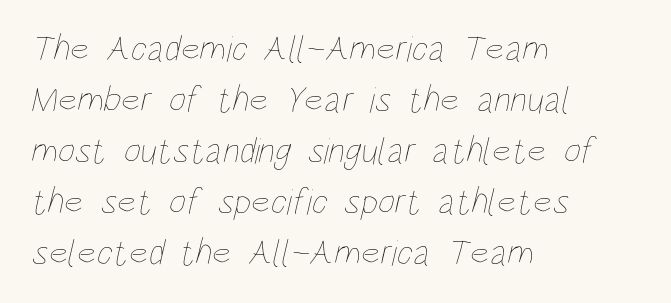
The image shows 37 px thin, condensed type; set left-aligned, normal line spacing (1.38x), normal letter spacing, not underlined; low stroke contrast and a large x-height.
